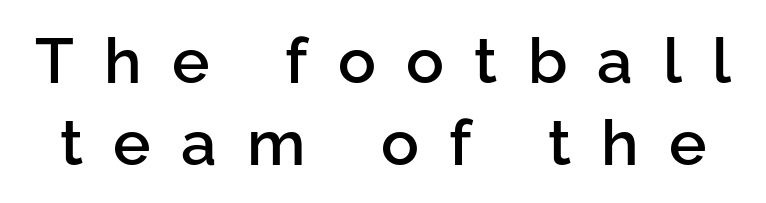
The axis of the letterforms is exactly vertical. Type style note: lacks serifs. Summary of weight: moderately heavy, a semibold. Spacing verdict: proportional, widths tailored to each character. Tracking value appears strongly positive — letters spread wide.
